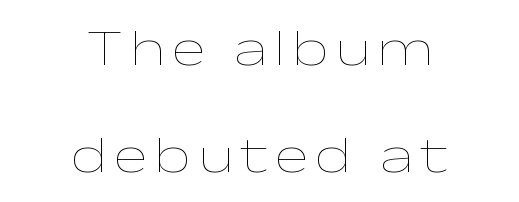
{"italic": "no", "bold": "no", "weight": "thin", "width": "wide", "stroke_contrast": "low", "x_height": "medium", "monospaced": "no", "underline": "no", "align": "center", "line_spacing": "loose", "line_spacing_ratio": 2.09, "glyph_px": 51}
